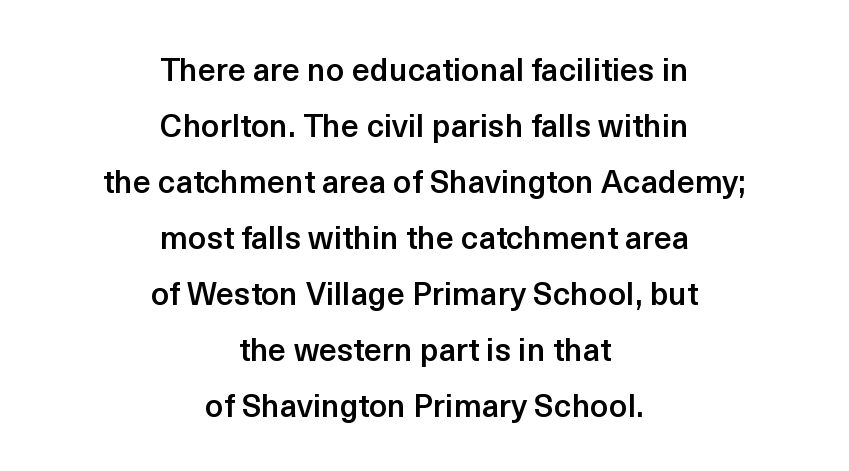
{"serif": "no", "italic": "no", "bold": "semi", "weight": "semibold", "width": "normal", "x_height": "medium", "monospaced": "no", "underline": "no", "align": "center", "line_spacing_ratio": 1.75, "letter_spacing": "normal", "letter_spacing_em": 0.0, "glyph_px": 32}
